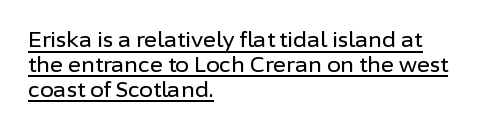
Q: Is the text italic (slanted)? A: No, it is upright.
Q: Is the text underlined? A: Yes.
Q: How is the paragraph aligned? A: Left-aligned.
Q: Is the spacing between letters normal or unusually wide? A: Normal.
